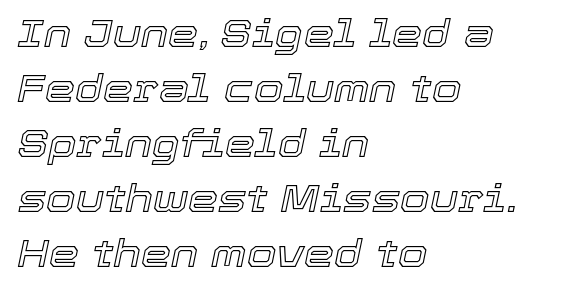
The image shows 38 px text type, italic (leaning right); set left-aligned, normal line spacing (1.45x), normal letter spacing, not underlined; a medium x-height.
